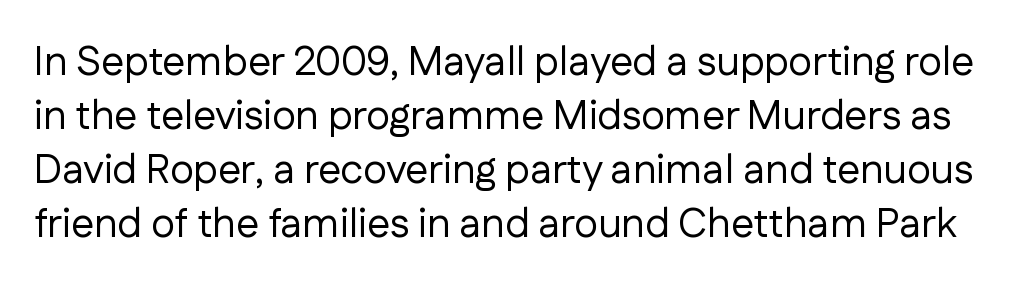
The image shows 41 px regular-weight sans-serif type, upright; set normal line spacing (1.32x), normal letter spacing, not underlined; low stroke contrast and a medium x-height.
